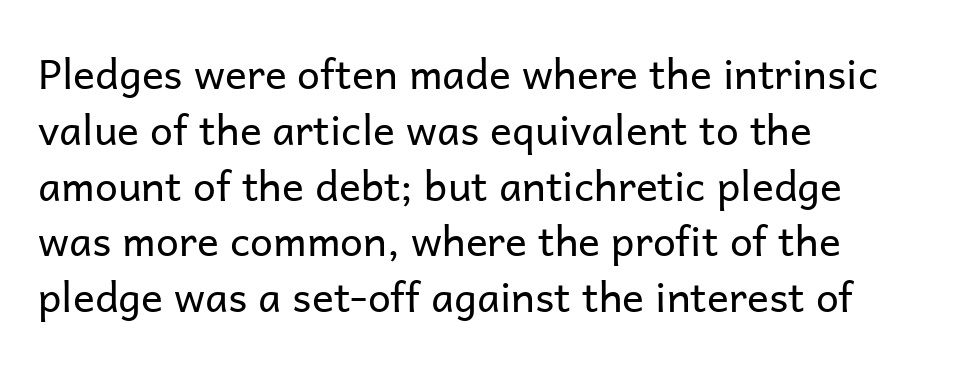
When letters stand straight like this, we call the style roman or upright. The letterforms sit at book weight or below. Note the varied advance widths — an 'i' is clearly narrower than an 'm'. The lines sit at an ordinary, default distance from one another.
